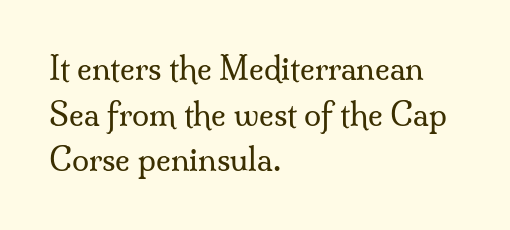
The image shows 31 px regular-weight serif type, upright; set left-aligned, normal line spacing (1.47x), normal letter spacing, not underlined; medium stroke contrast and a small x-height.
